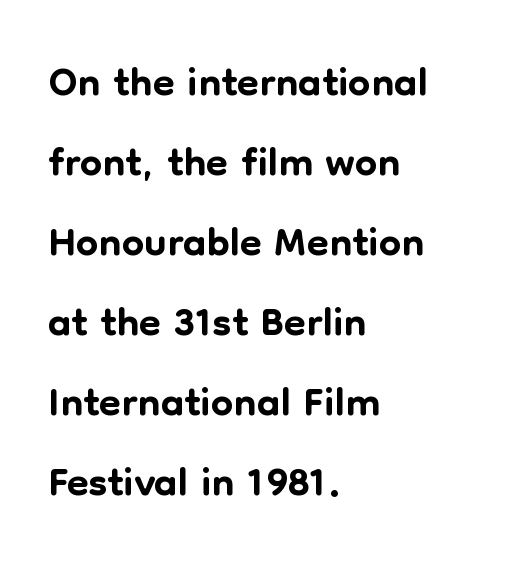
Q: Is the text italic (slanted)? A: No, it is upright.
Q: Is the typeface a serif or a sans-serif typeface? A: Sans-serif.
Q: Is the text underlined? A: No.
Q: How is the paragraph aligned? A: Left-aligned.
Q: Is the spacing between letters normal or unusually wide? A: Normal.
Q: Is the spacing between lines tight, normal or loose? A: Normal.
Q: Width (condensed, normal, or wide)? A: Normal.
Q: Stroke contrast? A: Low.
Q: x-height? A: Medium.
Q: Monospaced? A: No.
